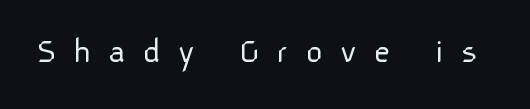
These lines are rendered in a variable-pitch font. Words appear elongated and porous because spacing is wide. The letters carry no serifs — their stems end cleanly without finishing strokes. Honestly, there is no underline to notice here at all. The strokes are not fattened; the text isn't bold. Designer's note — italics off, roman on.
